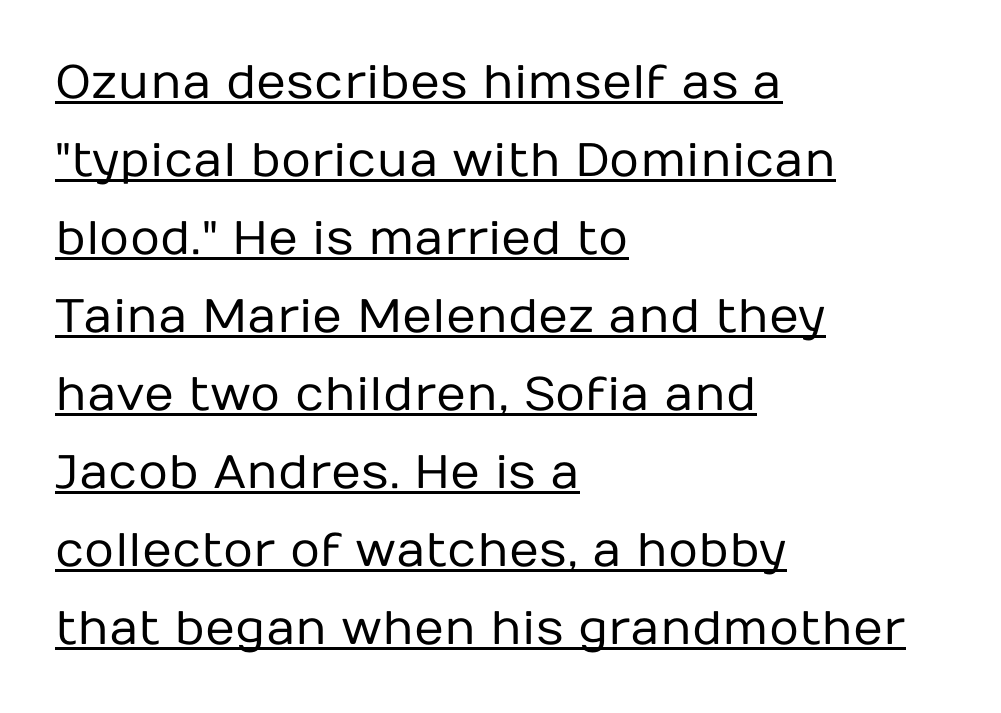
The image shows 47 px regular-weight sans-serif type, upright; set left-aligned, normal line spacing (1.66x), normal letter spacing, underlined; low stroke contrast and a medium x-height.
